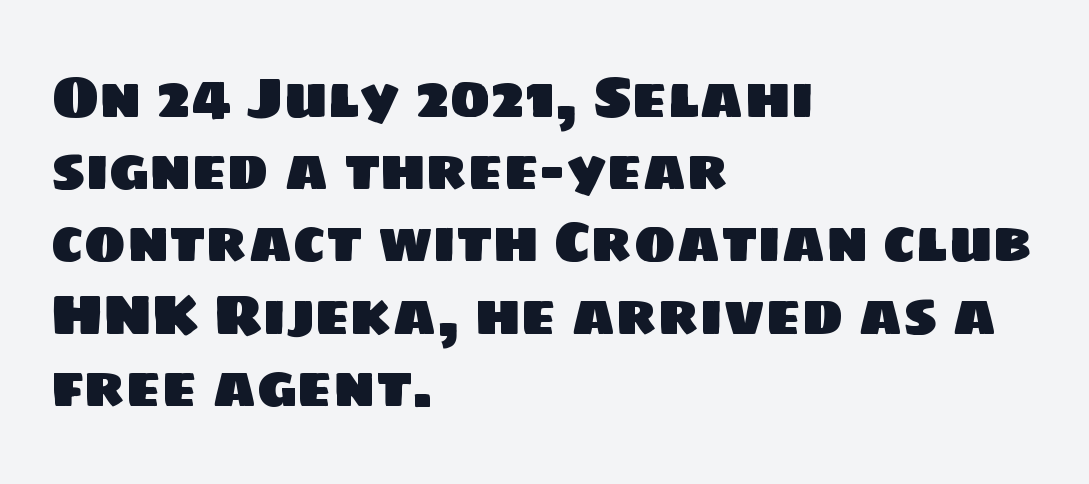
Q: Is the typeface a serif or a sans-serif typeface? A: Sans-serif.
Q: Is the text underlined? A: No.
Q: How is the paragraph aligned? A: Left-aligned.
Q: Is the spacing between letters normal or unusually wide? A: Normal.
Q: Is the spacing between lines tight, normal or loose? A: Normal.
Q: Width (condensed, normal, or wide)? A: Normal.
Q: Stroke contrast? A: Low.
Q: x-height? A: Large.
Q: Monospaced? A: No.
